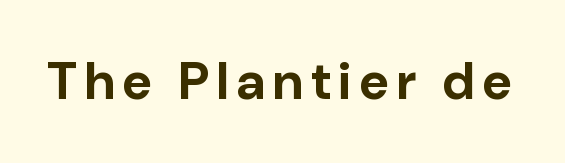
Q: Is the text bold? A: Yes.
Q: Is the text italic (slanted)? A: No, it is upright.
Q: Is the typeface a serif or a sans-serif typeface? A: Sans-serif.
Q: Is the text underlined? A: No.
Q: Width (condensed, normal, or wide)? A: Normal.
Q: Stroke contrast? A: Low.
Q: x-height? A: Medium.
Q: Monospaced? A: No.
